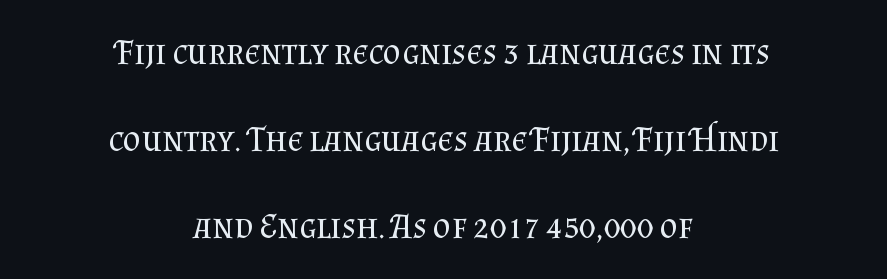
The image shows 35 px regular-weight serif type, upright; set centered, loose line spacing (2.49x), normal letter spacing, not underlined; medium stroke contrast and a small x-height.
